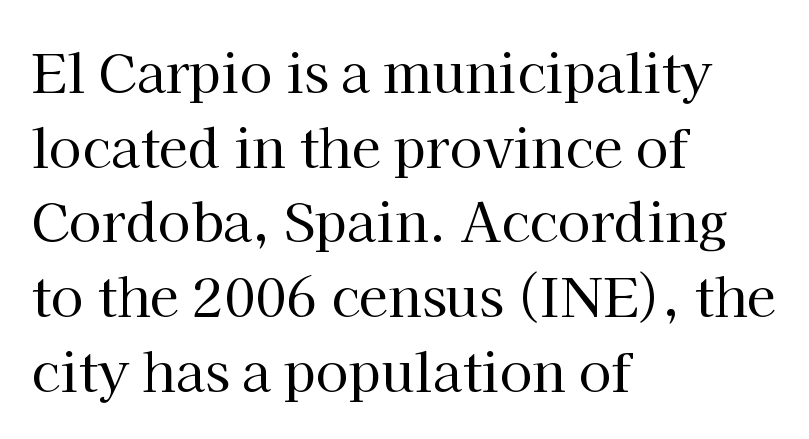
{"serif": "yes", "italic": "no", "bold": "no", "weight": "regular", "width": "normal", "stroke_contrast": "high", "x_height": "medium", "monospaced": "no", "underline": "no", "align": "left", "line_spacing": "normal", "line_spacing_ratio": 1.41, "letter_spacing": "normal", "letter_spacing_em": 0.0, "glyph_px": 53}
